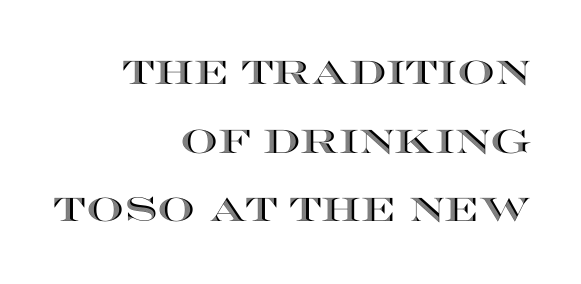
Character widths vary here, with narrow letters taking less room than wide ones. This sample uses an upright cut, with every glyph sitting square on the baseline. This rendering leaves character spacing at its baseline value. A student would call this right alignment; a typographer would say flush right, rag left. The passage shown stacks its lines with a broad gap.
